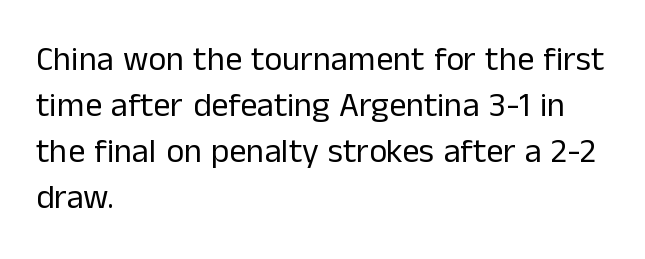
Underline: absent. A roman cut, with each character standing at attention. Compared with typical body copy, the letter spacing here is the same. Notice how descenders clear the ascenders below comfortably — that's standard leading. Each line starts at the same left margin while the right side varies.
